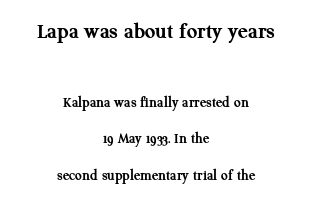
The passage shown stacks its lines with a broad gap. The emphasis by scale lands on block number one, above. The space directly below the letters is spotless. Caption: standard tracking, unaltered. The rendering uses a bold face; every stroke is thick and dark.
